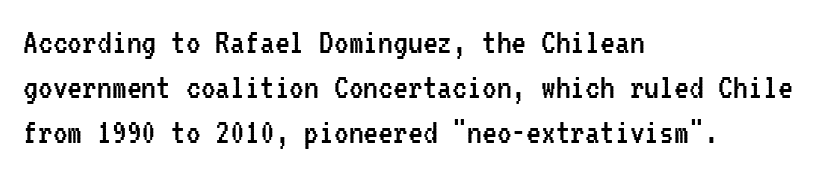
Bold? No — there's no thickening of the strokes. Check where the strokes stop: nothing finishes them off — pure sans. Notice how the passage keeps a crisp vertical edge on the left only. Characters remain perfectly vertical along every line. Just letters on the line, the space beneath them empty. Honestly, the letter spacing is just normal — you wouldn't notice it.
